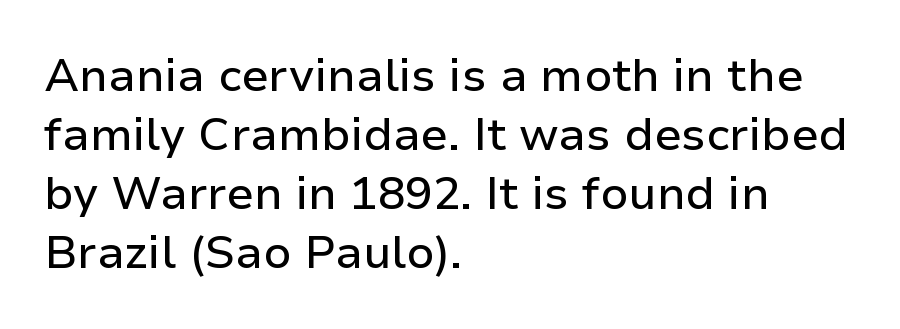
Q: Is the text italic (slanted)? A: No, it is upright.
Q: Is the typeface a serif or a sans-serif typeface? A: Sans-serif.
Q: Is the text underlined? A: No.
Q: How is the paragraph aligned? A: Left-aligned.
Q: Is the spacing between letters normal or unusually wide? A: Normal.
Q: Is the spacing between lines tight, normal or loose? A: Normal.
Q: Width (condensed, normal, or wide)? A: Normal.
Q: Stroke contrast? A: Low.
Q: x-height? A: Medium.
Q: Monospaced? A: No.
